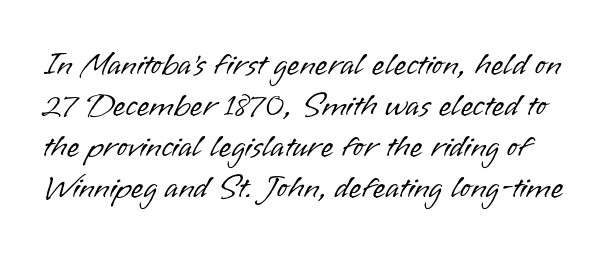
{"serif": "no", "bold": "no", "weight": "light", "width": "normal", "stroke_contrast": "low", "x_height": "small", "monospaced": "no", "underline": "no", "line_spacing": "normal", "line_spacing_ratio": 1.28, "letter_spacing": "normal", "letter_spacing_em": 0.0, "glyph_px": 32}
